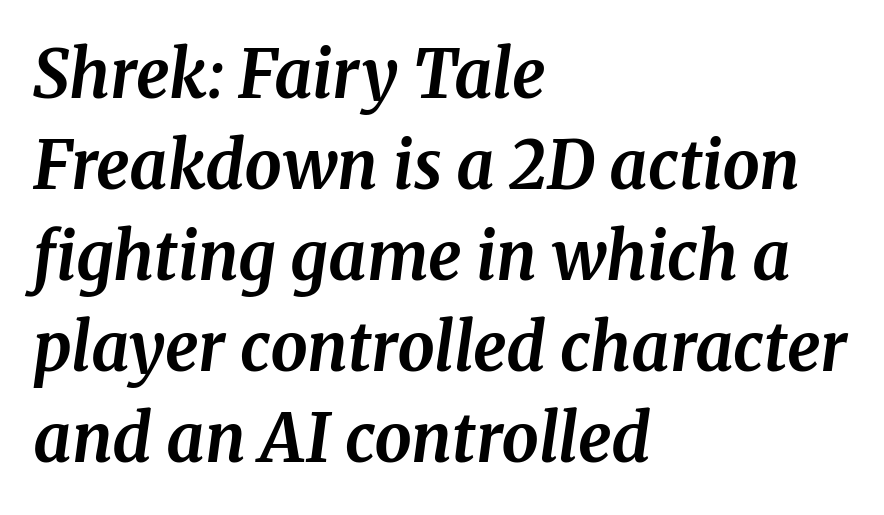
The image shows 66 px bold serif type, italic (leaning right); set left-aligned, normal line spacing (1.38x), normal letter spacing, not underlined; medium stroke contrast and a medium x-height.
